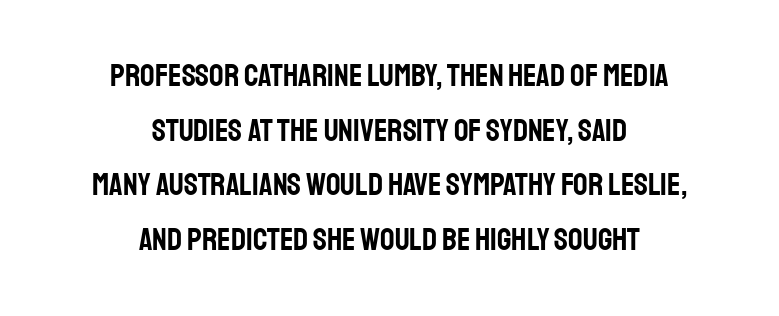
{"serif": "no", "italic": "no", "width": "condensed", "stroke_contrast": "low", "x_height": "large", "monospaced": "no", "underline": "no", "align": "center", "line_spacing_ratio": 1.71, "letter_spacing": "normal", "letter_spacing_em": 0.0, "glyph_px": 32}
